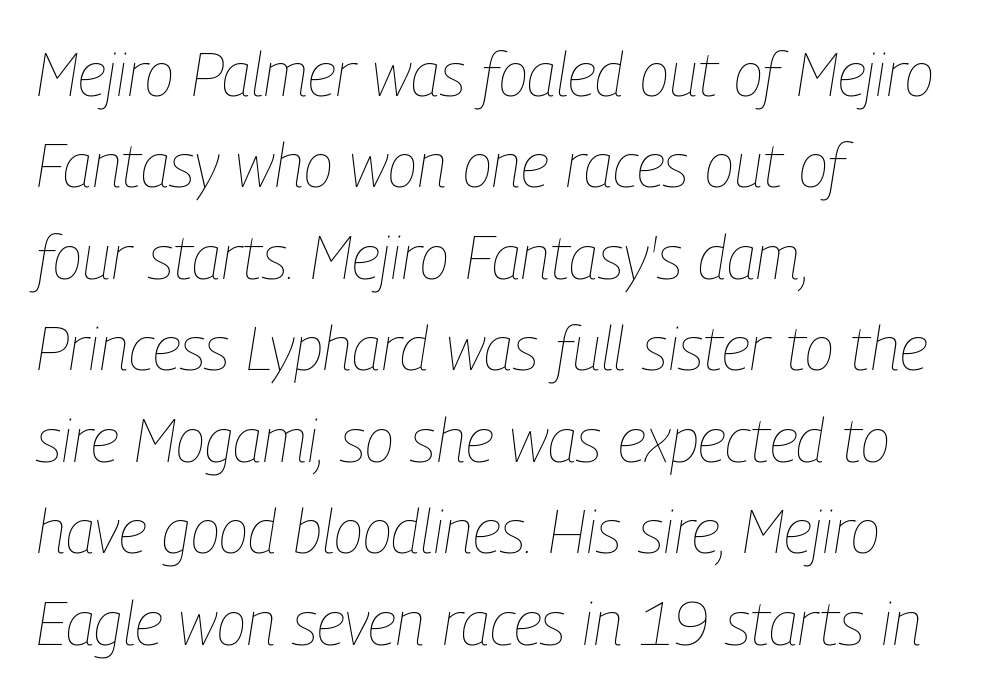
Q: Is the text bold? A: No.
Q: Is the text italic (slanted)? A: Yes, it leans right by about 9 degrees.
Q: Is the text underlined? A: No.
Q: How is the paragraph aligned? A: Left-aligned.
Q: Is the spacing between letters normal or unusually wide? A: Normal.
Q: Is the spacing between lines tight, normal or loose? A: Normal.
Q: Width (condensed, normal, or wide)? A: Condensed.
Q: Stroke contrast? A: Low.
Q: x-height? A: Medium.
Q: Monospaced? A: No.
